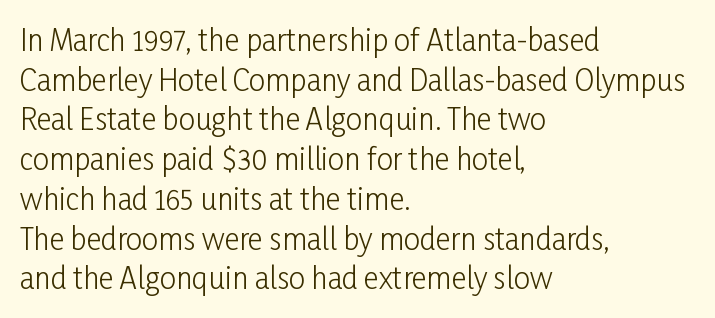
The image shows 29 px light, condensed sans-serif type, upright; set left-aligned, normal line spacing (1.37x), normal letter spacing, not underlined; low stroke contrast and a medium x-height.
